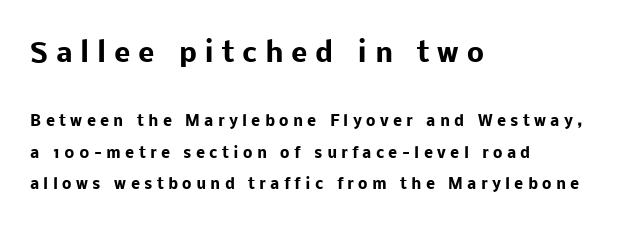
Visually, the top section dominates because its glyphs are scaled up. The line texture is sparse and dotted thanks to wide tracking. Descenders are the only things crossing below the line. The space between consecutive lines is lavish.
